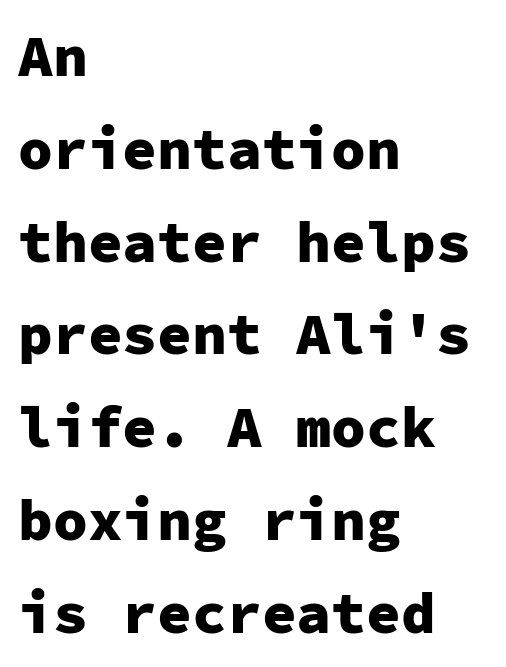
{"serif": "no", "italic": "no", "bold": "yes", "weight": "heavy", "width": "normal", "stroke_contrast": "low", "x_height": "medium", "monospaced": "yes", "underline": "no", "align": "left", "line_spacing": "normal", "line_spacing_ratio": 1.6, "letter_spacing": "normal", "letter_spacing_em": 0.0, "glyph_px": 58}
